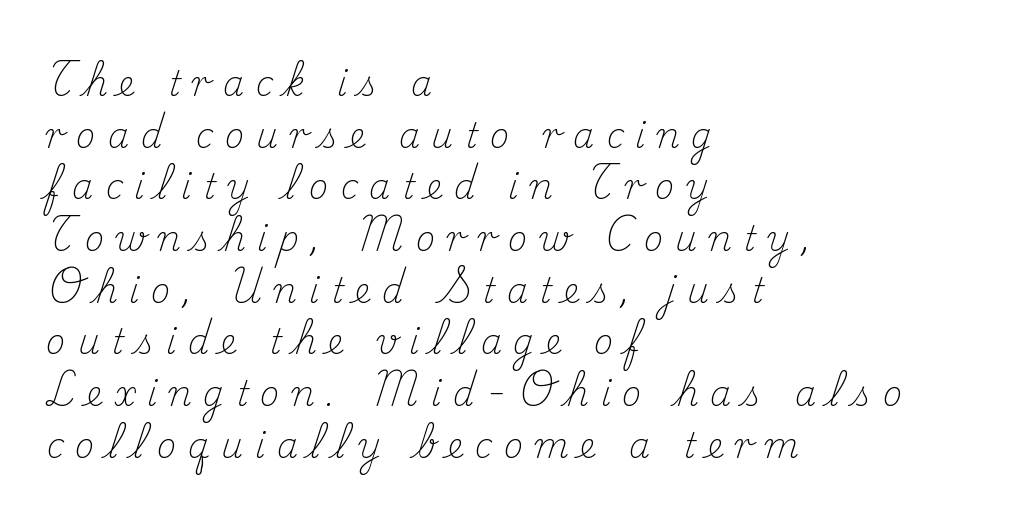
Weight: in the light-to-regular range. Note the varied advance widths — an 'i' is clearly narrower than an 'm'. Each word looks stretched out because of the extra space between its letters. Examine the stroke ends and you'll spot serifs. Decoration check: the copy has no underline.
